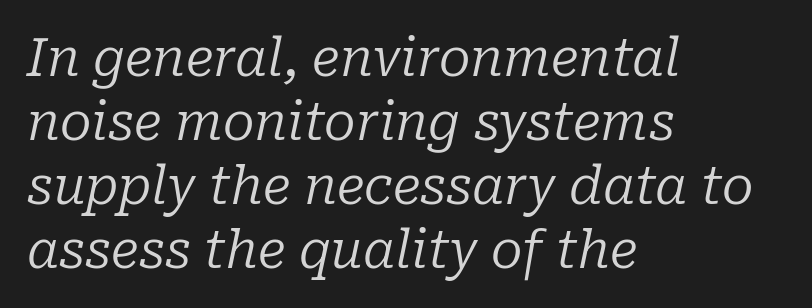
Q: Is the text bold? A: No.
Q: Is the text italic (slanted)? A: Yes, it leans right by about 10 degrees.
Q: Is the typeface a serif or a sans-serif typeface? A: Serif.
Q: Is the text underlined? A: No.
Q: How is the paragraph aligned? A: Left-aligned.
Q: Is the spacing between letters normal or unusually wide? A: Normal.
Q: Width (condensed, normal, or wide)? A: Normal.
Q: Stroke contrast? A: Low.
Q: x-height? A: Medium.
Q: Monospaced? A: No.
